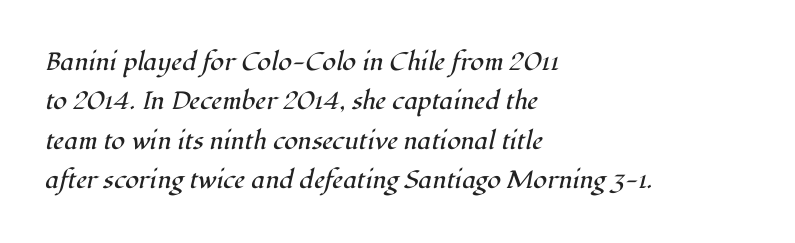
Q: Is the text bold? A: No.
Q: Is the text italic (slanted)? A: Yes, it leans right by about 12 degrees.
Q: Is the text underlined? A: No.
Q: How is the paragraph aligned? A: Left-aligned.
Q: Is the spacing between letters normal or unusually wide? A: Normal.
Q: Is the spacing between lines tight, normal or loose? A: Normal.
